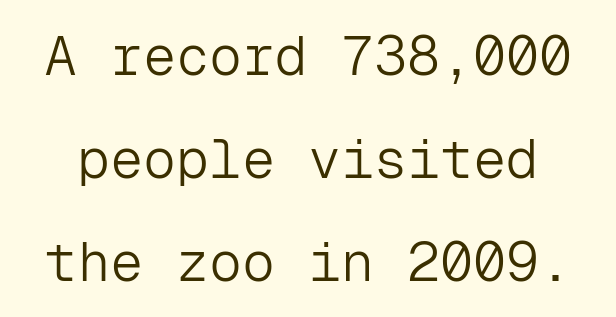
Q: Is the text bold? A: No.
Q: Is the text italic (slanted)? A: No, it is upright.
Q: Is the typeface a serif or a sans-serif typeface? A: Sans-serif.
Q: Is the text underlined? A: No.
Q: Is the spacing between letters normal or unusually wide? A: Normal.
Q: Width (condensed, normal, or wide)? A: Normal.
Q: Stroke contrast? A: Low.
Q: x-height? A: Medium.
Q: Monospaced? A: Yes.
